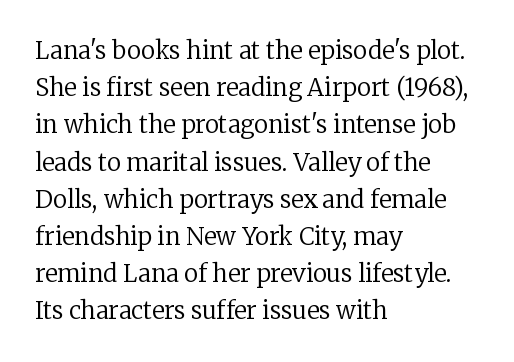
Ordinary non-slanted type is in use. This sample uses plain, unmodified letter spacing. Has an underline been added? It has not. The designer left line spacing at the default. The cut favours lightness, reaching ordinary text weight at its darkest. Layout note: lines flush left.
